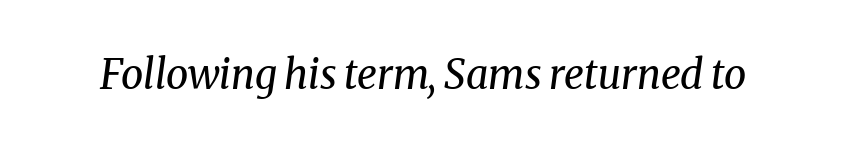
{"serif": "yes", "italic": "yes", "lean": "right", "slant_degrees": 8, "bold": "no", "weight": "regular", "width": "normal", "stroke_contrast": "medium", "x_height": "medium", "monospaced": "no", "underline": "no", "letter_spacing": "normal", "letter_spacing_em": 0.0, "glyph_px": 40}
